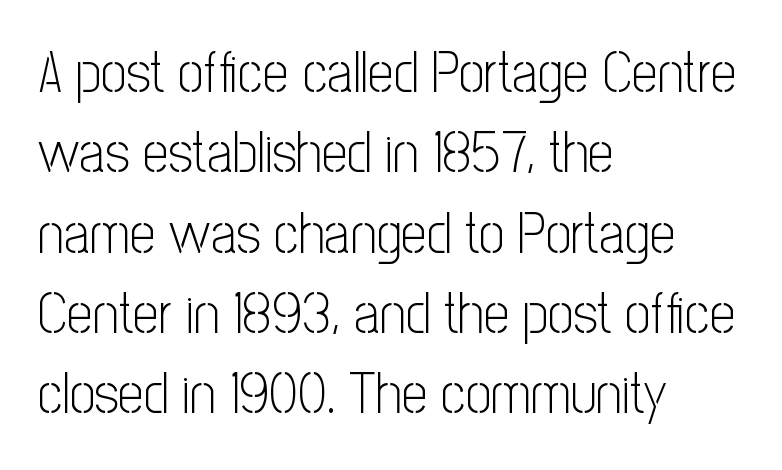
Q: Is the text bold? A: No.
Q: Is the text italic (slanted)? A: No, it is upright.
Q: Is the typeface a serif or a sans-serif typeface? A: Sans-serif.
Q: Is the text underlined? A: No.
Q: How is the paragraph aligned? A: Left-aligned.
Q: Is the spacing between letters normal or unusually wide? A: Normal.
Q: Is the spacing between lines tight, normal or loose? A: Normal.
Q: Width (condensed, normal, or wide)? A: Condensed.
Q: Stroke contrast? A: Low.
Q: x-height? A: Medium.
Q: Monospaced? A: No.
